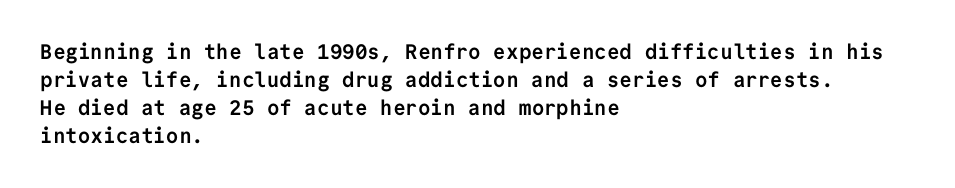
Q: Is the text bold? A: Yes.
Q: Is the text italic (slanted)? A: No, it is upright.
Q: Is the text underlined? A: No.
Q: How is the paragraph aligned? A: Left-aligned.
Q: Is the spacing between letters normal or unusually wide? A: Normal.
Q: Is the spacing between lines tight, normal or loose? A: Normal.
